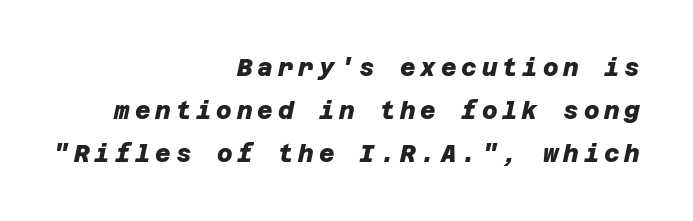
Heavy-handed strokes throughout: this text is bold. The baseline area is clear. Glyph-to-glyph distance is far greater than everyday printed text. Line ends are locked; line starts wander.
